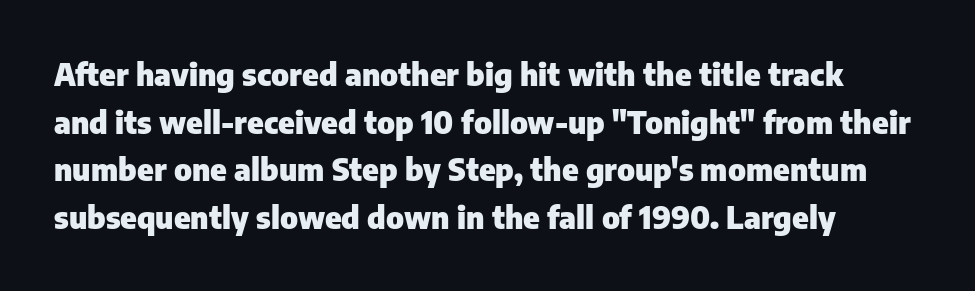
The image shows 31 px heavy sans-serif type, upright; set normal line spacing (1.54x), normal letter spacing, not underlined; low stroke contrast and a medium x-height.
